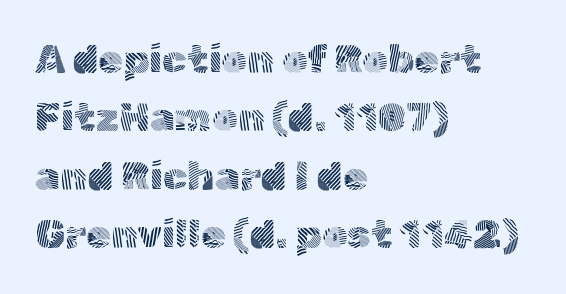
{"serif": "no", "italic": "no", "bold": "no", "weight": "light", "width": "normal", "x_height": "medium", "monospaced": "no", "underline": "no", "align": "left", "line_spacing": "normal", "line_spacing_ratio": 1.46, "letter_spacing": "normal", "letter_spacing_em": 0.0, "glyph_px": 40}
